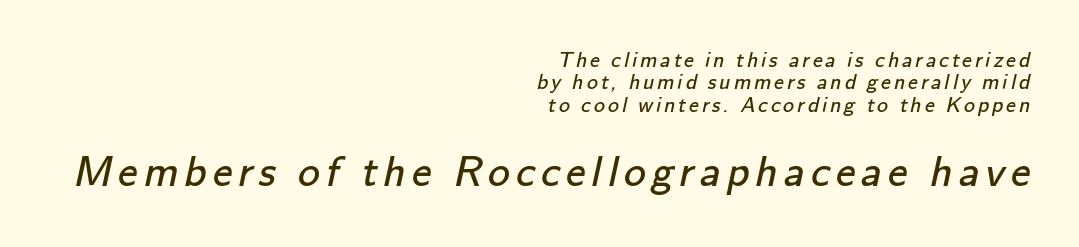
Q: Is the text bold? A: No.
Q: Is the typeface a serif or a sans-serif typeface? A: Sans-serif.
Q: Is the text underlined? A: No.
Q: How is the paragraph aligned? A: Right-aligned.
Q: Is the spacing between lines tight, normal or loose? A: Tight.
Q: Which block of text is set in a larger size, the first (top) or the second (bottom)? A: The second (bottom) one.
Q: Width (condensed, normal, or wide)? A: Normal.
Q: Stroke contrast? A: Low.
Q: x-height? A: Small.
Q: Monospaced? A: No.
